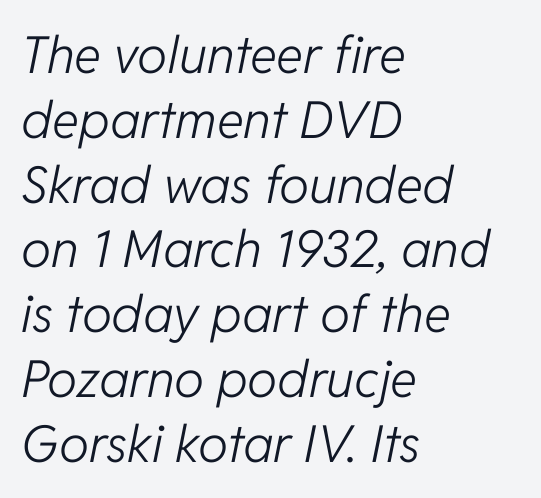
Q: Is the text bold? A: No.
Q: Is the text italic (slanted)? A: Yes, it leans right by about 11 degrees.
Q: Is the text underlined? A: No.
Q: How is the paragraph aligned? A: Left-aligned.
Q: Is the spacing between letters normal or unusually wide? A: Normal.
Q: Is the spacing between lines tight, normal or loose? A: Normal.
Q: Width (condensed, normal, or wide)? A: Normal.
Q: Stroke contrast? A: Low.
Q: x-height? A: Medium.
Q: Monospaced? A: No.
